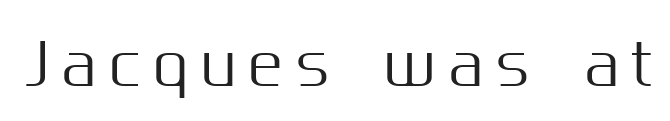
Q: Is the text italic (slanted)? A: No, it is upright.
Q: Is the typeface a serif or a sans-serif typeface? A: Sans-serif.
Q: Is the text underlined? A: No.
Q: Is the spacing between letters normal or unusually wide? A: Unusually wide.
Q: Width (condensed, normal, or wide)? A: Normal.
Q: Stroke contrast? A: Medium.
Q: x-height? A: Medium.
Q: Monospaced? A: No.
